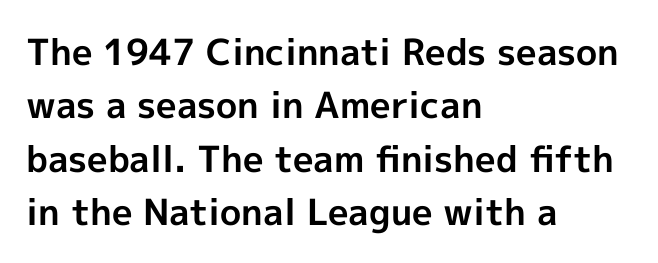
{"serif": "no", "italic": "no", "bold": "yes", "weight": "bold", "width": "normal", "x_height": "medium", "monospaced": "no", "underline": "no", "align": "left", "line_spacing": "normal", "line_spacing_ratio": 1.48, "letter_spacing": "normal", "letter_spacing_em": 0.0, "glyph_px": 36}
